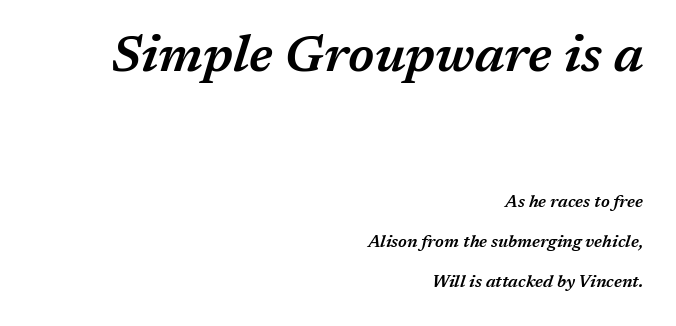
Every letter is mildly thick-stroked: semibold rather than bold. Letters rest on an invisible, unmarked baseline. In this sample the first text group is rendered at the bigger scale. One glance says open: line gaps are wider than usual.
